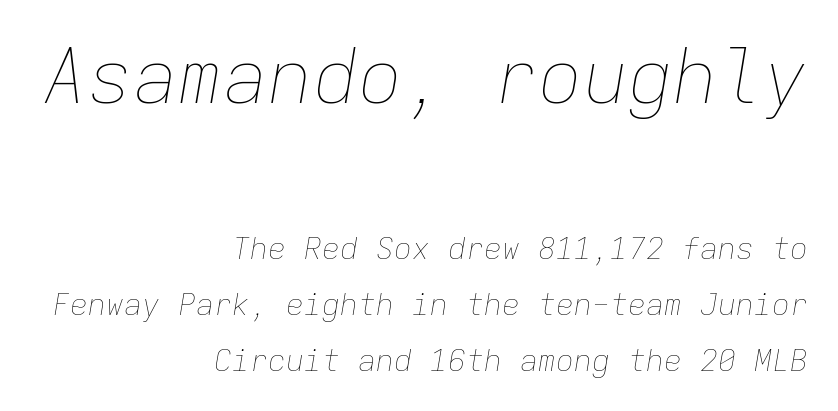
Q: Is the text bold? A: No.
Q: Is the text italic (slanted)? A: Yes, it leans right by about 9 degrees.
Q: Is the text underlined? A: No.
Q: How is the paragraph aligned? A: Right-aligned.
Q: Is the spacing between letters normal or unusually wide? A: Normal.
Q: Which block of text is set in a larger size, the first (top) or the second (bottom)? A: The first (top) one.
Q: Width (condensed, normal, or wide)? A: Normal.
Q: Stroke contrast? A: Low.
Q: x-height? A: Medium.
Q: Monospaced? A: Yes.
